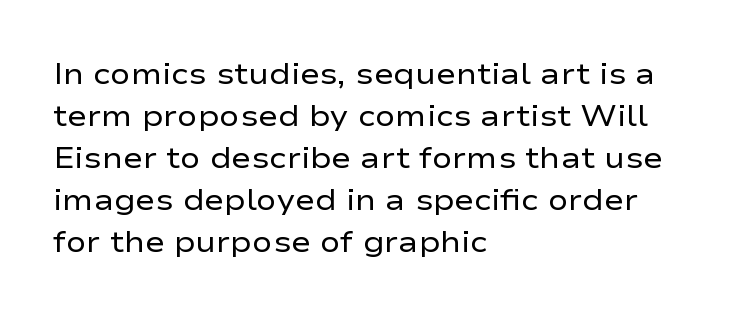
{"serif": "no", "italic": "no", "bold": "no", "weight": "regular", "width": "wide", "stroke_contrast": "low", "x_height": "medium", "monospaced": "no", "underline": "no", "align": "left", "line_spacing": "normal", "line_spacing_ratio": 1.4, "letter_spacing": "normal", "letter_spacing_em": 0.0, "glyph_px": 30}
